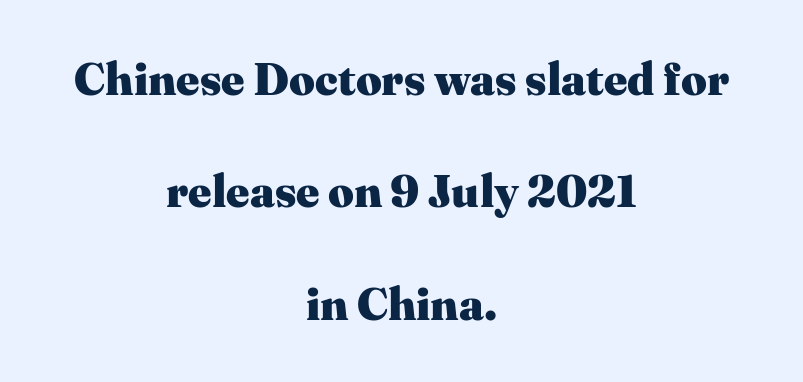
{"serif": "yes", "italic": "no", "bold": "yes", "weight": "heavy", "width": "normal", "stroke_contrast": "medium", "x_height": "medium", "monospaced": "no", "underline": "no", "align": "center", "line_spacing": "loose", "line_spacing_ratio": 2.5, "letter_spacing": "normal", "letter_spacing_em": 0.0, "glyph_px": 45}
